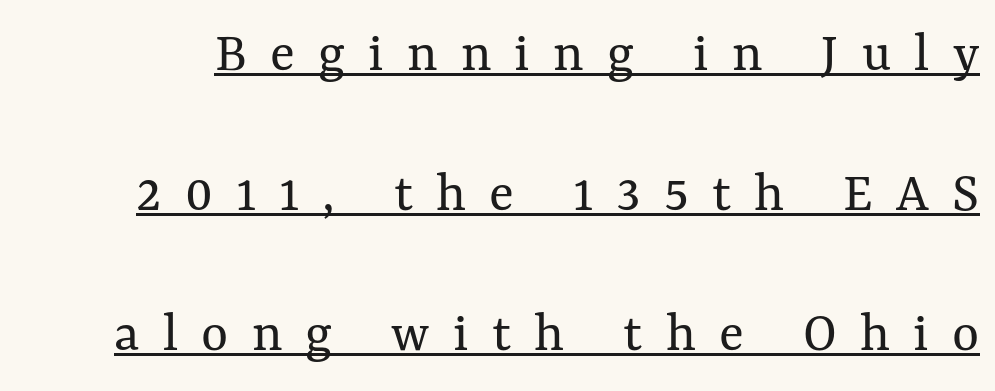
The image shows 58 px regular-weight type, upright; set loose line spacing (2.41x), unusually wide letter spacing (+0.4 em), underlined; medium stroke contrast and a medium x-height.
